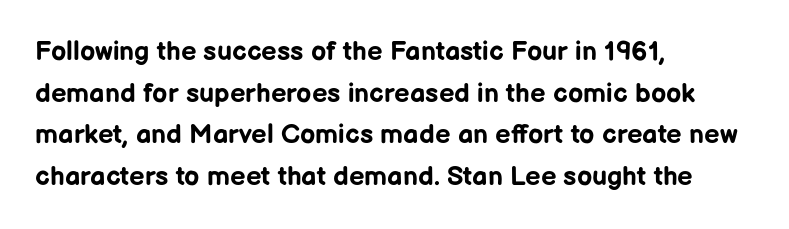
This sample keeps an unexceptional amount of space between lines. Which margin do the lines hug? The left one — the right edge is uneven. The specimen omits any rule beneath the text block's lines. Students, note that the glyphs here touch the page at normal intervals. This is heavy type, rendered in bold.
